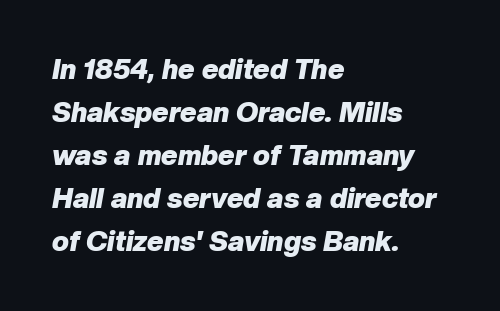
Posture: slanted. Plenty of ink on the page — the face is bold. Rule under the text: the space is simply empty. These lines are rendered in a variable-pitch font. The gaps between neighbouring characters are ordinary and unremarkable. Notice how the passage keeps a crisp vertical edge on the left only.
